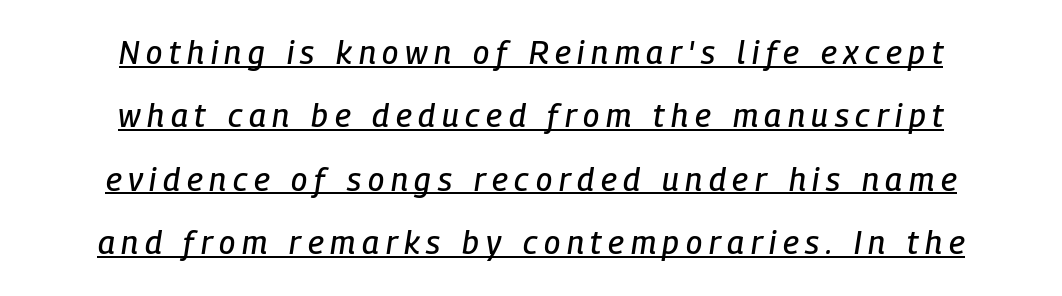
{"italic": "yes", "lean": "right", "slant_degrees": 9, "width": "condensed", "stroke_contrast": "low", "x_height": "medium", "monospaced": "no", "underline": "yes", "align": "center", "line_spacing": "loose", "line_spacing_ratio": 1.98, "letter_spacing": "wide", "letter_spacing_em": 0.21, "glyph_px": 32}
